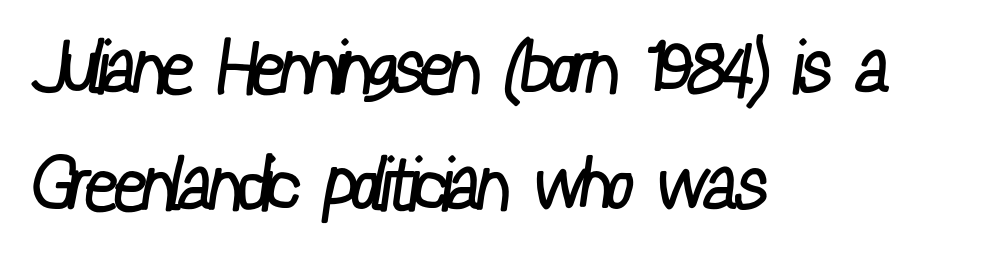
{"serif": "no", "bold": "no", "weight": "regular", "width": "condensed", "stroke_contrast": "low", "x_height": "medium", "monospaced": "no", "underline": "no", "align": "left", "line_spacing": "normal", "line_spacing_ratio": 1.6, "letter_spacing": "normal", "letter_spacing_em": 0.0, "glyph_px": 73}
